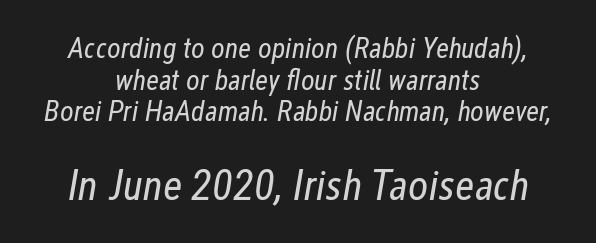
{"italic": "yes", "lean": "right", "slant_degrees": 12, "bold": "no", "weight": "regular", "width": "condensed", "stroke_contrast": "low", "x_height": "medium", "monospaced": "no", "underline": "no", "align": "center", "line_spacing": "tight", "line_spacing_ratio": 1.09, "letter_spacing": "normal", "letter_spacing_em": 0.0, "larger_block": "second", "size_ratio": 1.48, "glyph_px": 43}
